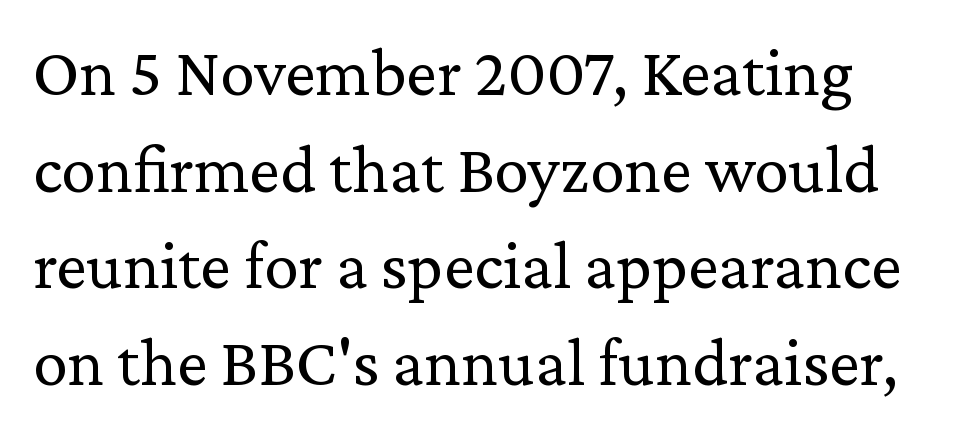
The image shows 69 px regular-weight serif type, upright; set left-aligned, normal line spacing (1.4x), normal letter spacing, not underlined; low stroke contrast and a medium x-height.
